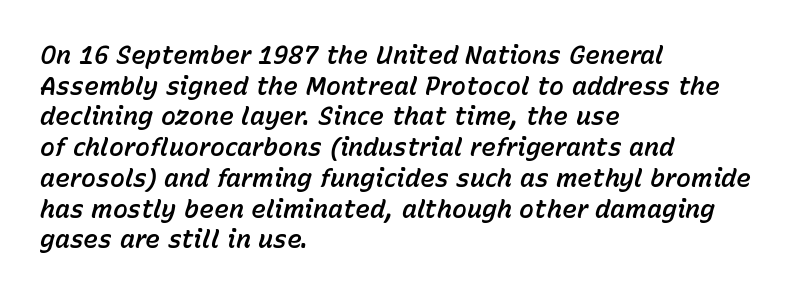
Left-aligned paragraph, ragged on the right. These lines keep a tight, regular rhythm from letter to letter. A typesetter would mark this as italic. The string is rendered with underlining switched off.
